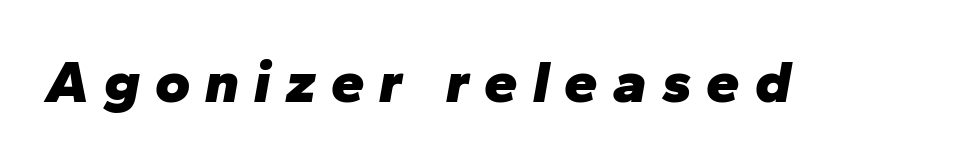
Q: Is the text bold? A: Yes.
Q: Is the text italic (slanted)? A: Yes, it leans right by about 10 degrees.
Q: Is the text underlined? A: No.
Q: Is the spacing between letters normal or unusually wide? A: Unusually wide.
Q: Width (condensed, normal, or wide)? A: Normal.
Q: Stroke contrast? A: Low.
Q: x-height? A: Medium.
Q: Monospaced? A: No.
